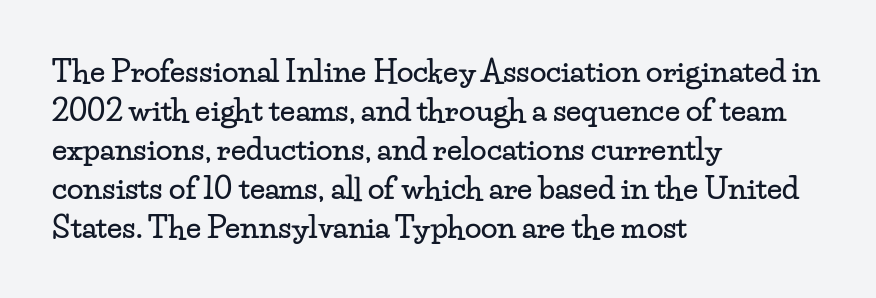
The image shows 30 px wide serif type, upright; set left-aligned, normal line spacing (1.3x), normal letter spacing, not underlined; low stroke contrast and a small x-height.
